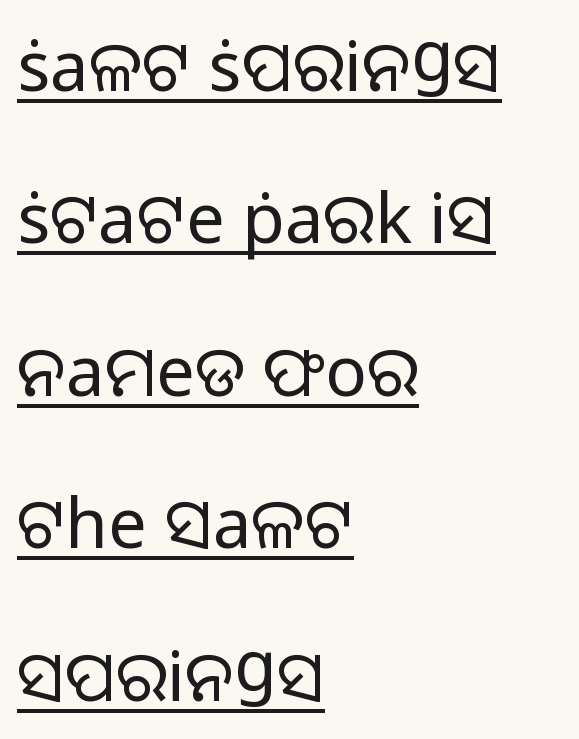
Classification — sans serif. Caption: standard tracking, unaltered. Note the varied advance widths — an 'i' is clearly narrower than an 'm'. In CSS terms this would be text-align: left. Each new line begins a long way beneath the previous one. This is the regular roman posture of the typeface.
